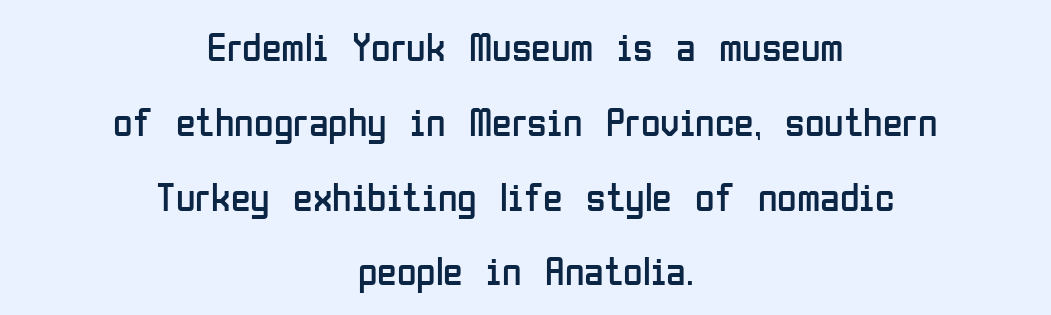
The image shows 40 px regular-weight, condensed sans-serif type, upright; set centered, line spacing 1.87x, normal letter spacing, not underlined; low stroke contrast and a medium x-height.
